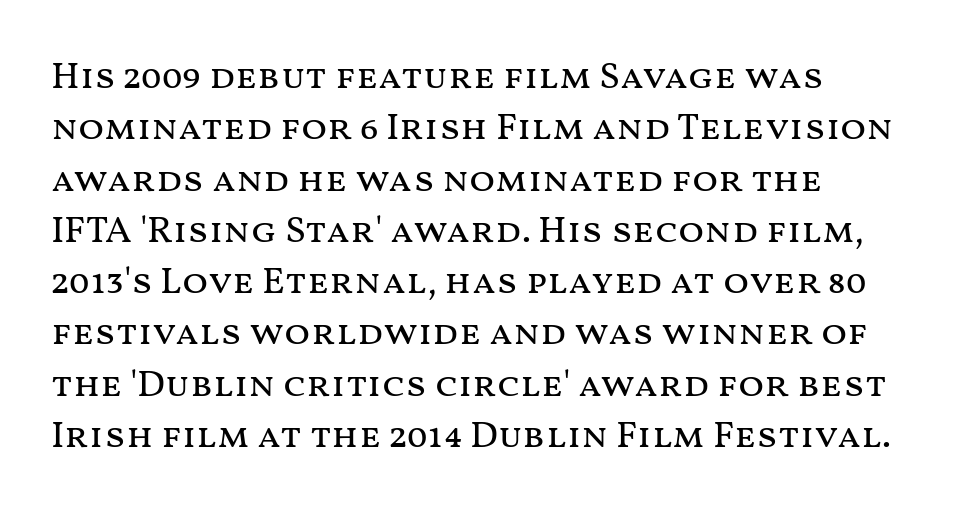
The image shows 38 px regular-weight, wide type, upright; set left-aligned, normal line spacing (1.35x), normal letter spacing, not underlined; medium stroke contrast and a medium x-height.
